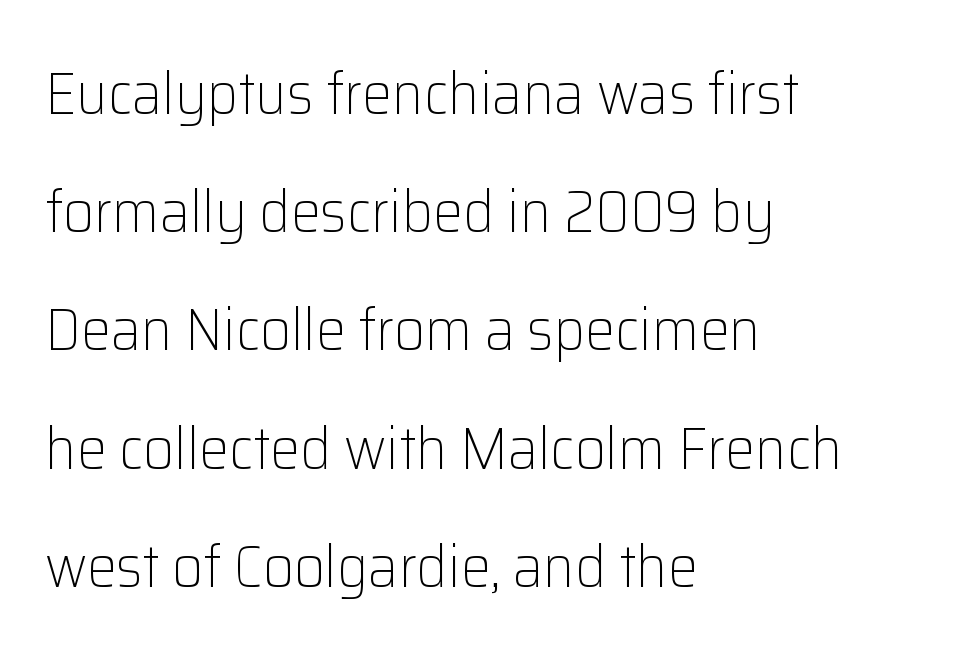
The image shows 60 px light sans-serif type, upright; set left-aligned, loose line spacing (1.97x), normal letter spacing, not underlined; low stroke contrast and a medium x-height.
